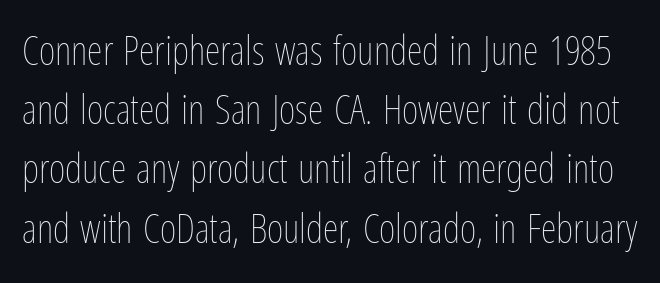
{"italic": "no", "bold": "no", "weight": "thin", "width": "condensed", "stroke_contrast": "low", "x_height": "medium", "monospaced": "no", "underline": "no", "line_spacing": "normal", "line_spacing_ratio": 1.48, "letter_spacing": "normal", "letter_spacing_em": 0.0, "glyph_px": 40}
